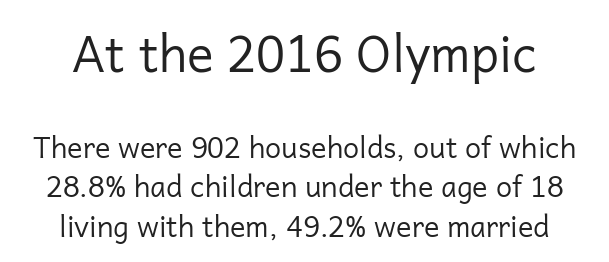
Q: Is the text bold? A: No.
Q: Is the text italic (slanted)? A: No, it is upright.
Q: Is the typeface a serif or a sans-serif typeface? A: Sans-serif.
Q: Is the text underlined? A: No.
Q: Is the spacing between letters normal or unusually wide? A: Normal.
Q: Is the spacing between lines tight, normal or loose? A: Normal.
Q: Which block of text is set in a larger size, the first (top) or the second (bottom)? A: The first (top) one.
Q: Width (condensed, normal, or wide)? A: Normal.
Q: Stroke contrast? A: Low.
Q: x-height? A: Medium.
Q: Monospaced? A: No.
